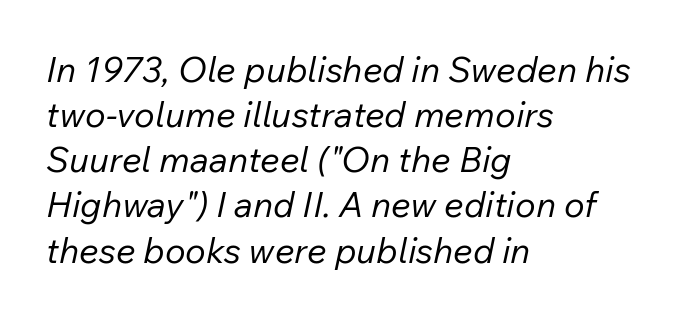
{"italic": "yes", "lean": "right", "slant_degrees": 12, "bold": "no", "weight": "regular", "width": "normal", "stroke_contrast": "low", "x_height": "medium", "monospaced": "no", "underline": "no", "align": "left", "line_spacing": "normal", "line_spacing_ratio": 1.29, "letter_spacing": "normal", "letter_spacing_em": 0.0, "glyph_px": 35}
